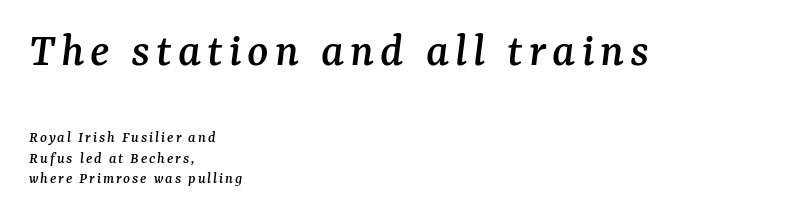
Classification — serif. Compared with ordinary roman type, these characters are visibly tilted. No word sits above an underline. This layout puts the oversized block above and the modest block below.
